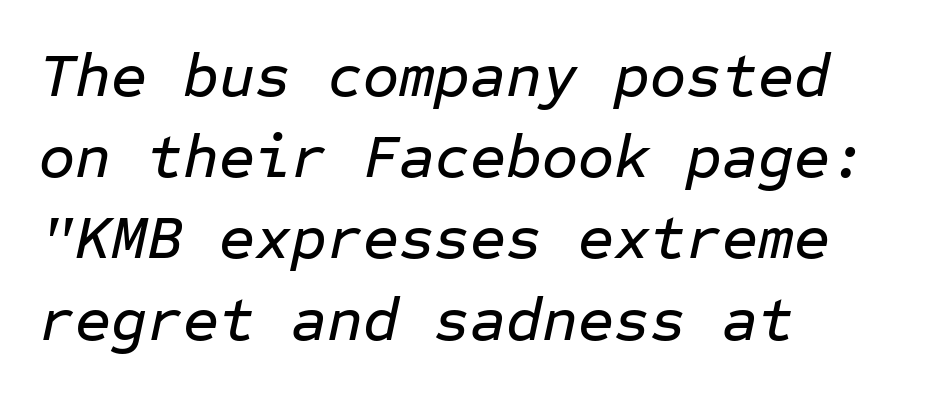
Q: Is the text italic (slanted)? A: Yes, it leans right by about 12 degrees.
Q: Is the text underlined? A: No.
Q: How is the paragraph aligned? A: Left-aligned.
Q: Is the spacing between letters normal or unusually wide? A: Normal.
Q: Is the spacing between lines tight, normal or loose? A: Normal.
Q: Width (condensed, normal, or wide)? A: Normal.
Q: Stroke contrast? A: Low.
Q: x-height? A: Medium.
Q: Monospaced? A: Yes.
